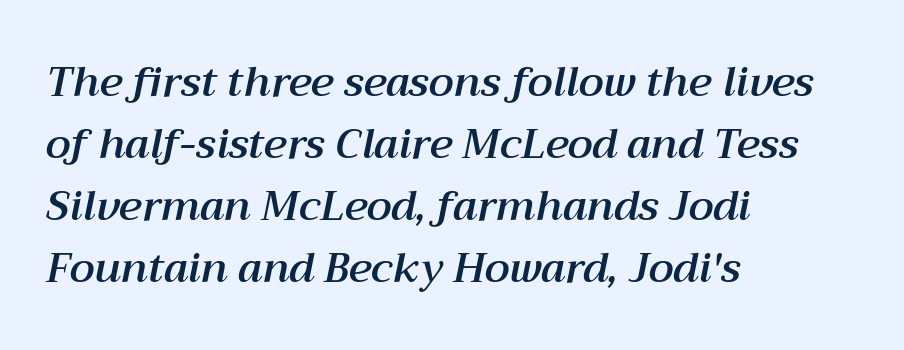
The image shows 41 px text type, italic (leaning right); set left-aligned, normal line spacing (1.51x), normal letter spacing, not underlined; medium stroke contrast and a medium x-height.
